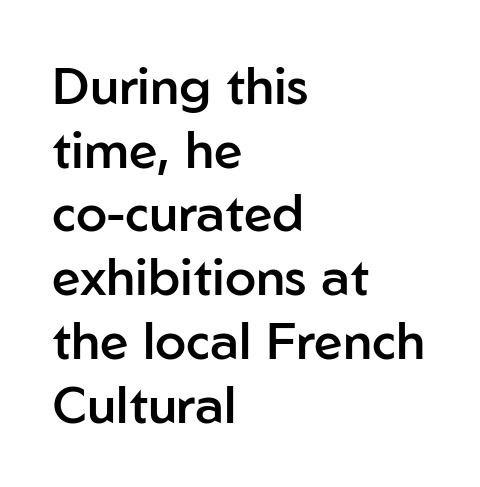
Each line starts at the same left margin while the right side varies. How heavy is the stroke? Medium-heavy — a semibold, shy of bold. The line-height multiplier appears to be the usual default. Is there any slant? The stems are plumb. Type without underlining.
